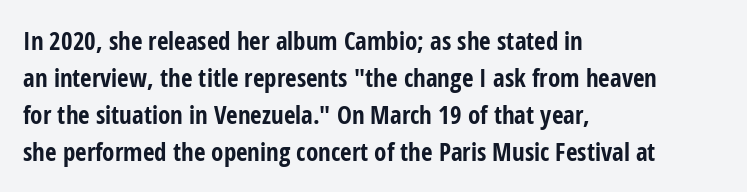
The image shows 25 px bold type, upright; set left-aligned, normal line spacing (1.48x), normal letter spacing, not underlined.
